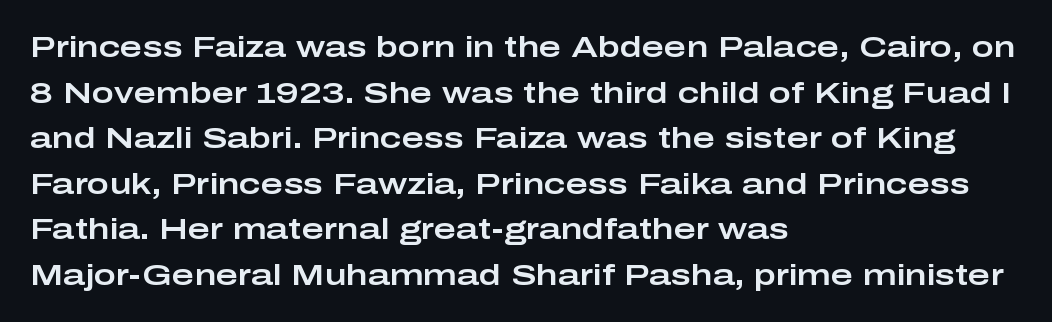
{"serif": "no", "italic": "no", "width": "wide", "stroke_contrast": "low", "x_height": "medium", "monospaced": "no", "underline": "no", "align": "left", "line_spacing": "normal", "line_spacing_ratio": 1.52, "letter_spacing": "normal", "letter_spacing_em": 0.0, "glyph_px": 30}
